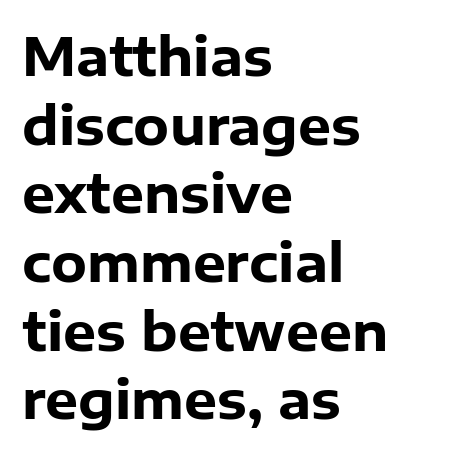
The image shows 52 px heavy sans-serif type, upright; set left-aligned, normal line spacing (1.32x), normal letter spacing, not underlined; low stroke contrast and a medium x-height.
